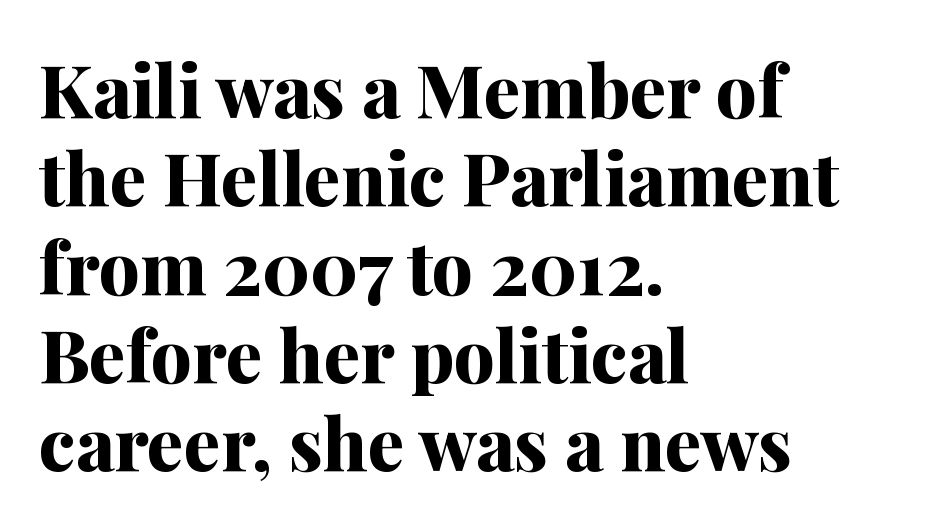
{"serif": "yes", "italic": "no", "bold": "yes", "weight": "bold", "width": "normal", "stroke_contrast": "medium", "x_height": "medium", "monospaced": "no", "underline": "no", "align": "left", "line_spacing_ratio": 1.21, "letter_spacing": "normal", "letter_spacing_em": 0.0, "glyph_px": 73}
